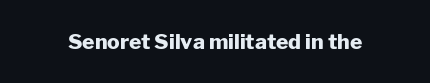
{"italic": "no", "bold": "yes", "underline": "no", "letter_spacing": "normal", "letter_spacing_em": 0.0, "glyph_px": 21}
